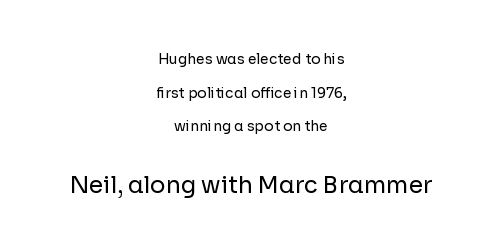
Each new line begins a long way beneath the previous one. Standard letterfit; no display-style spreading of the glyphs. This is roman type, the default non-slanted kind. Is this a heavy cut? Hardly; it is regular or lighter.
